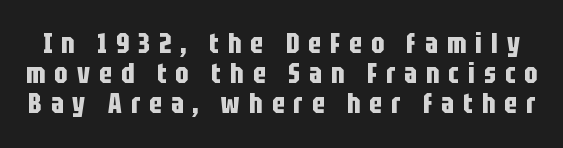
Q: Is the text bold? A: Yes.
Q: Is the text italic (slanted)? A: No, it is upright.
Q: Is the typeface a serif or a sans-serif typeface? A: Sans-serif.
Q: Is the text underlined? A: No.
Q: Is the spacing between letters normal or unusually wide? A: Unusually wide.
Q: Is the spacing between lines tight, normal or loose? A: Tight.
Q: Width (condensed, normal, or wide)? A: Condensed.
Q: Stroke contrast? A: Low.
Q: x-height? A: Large.
Q: Monospaced? A: No.
